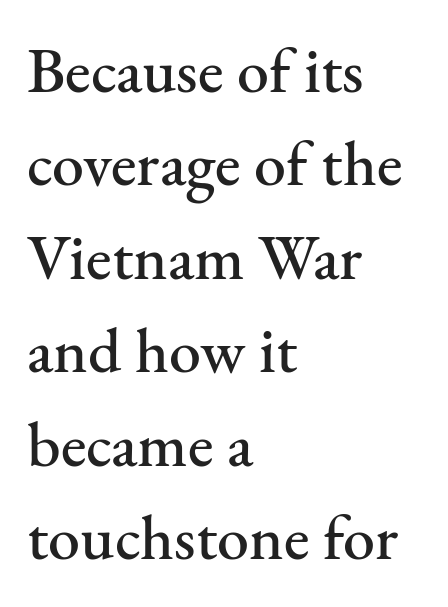
The image shows 64 px serif type, upright; set left-aligned, normal line spacing (1.46x), normal letter spacing, not underlined; medium stroke contrast and a small x-height.
